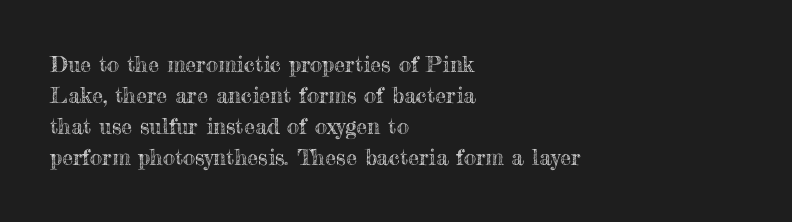
{"italic": "no", "underline": "no", "align": "left", "line_spacing": "normal", "line_spacing_ratio": 1.41, "letter_spacing": "normal", "letter_spacing_em": 0.0, "glyph_px": 22}
